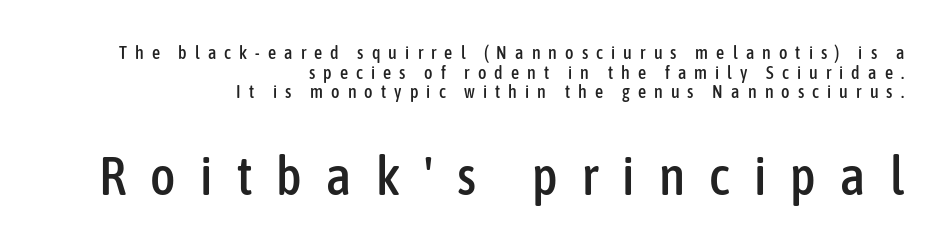
The image shows 54 px condensed sans-serif type, upright; set right-aligned, tight line spacing (1.09x), unusually wide letter spacing (+0.45 em), not underlined; the second (bottom) block is 3.0x larger; low stroke contrast and a medium x-height.
